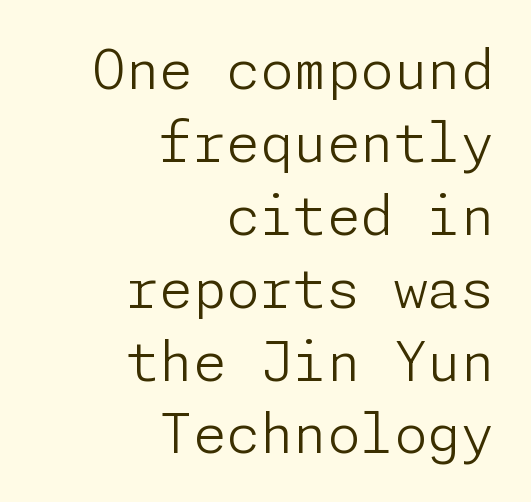
The image shows 54 px light sans-serif type, upright; set right-aligned, normal line spacing (1.35x), normal letter spacing, not underlined; low stroke contrast and a medium x-height.
